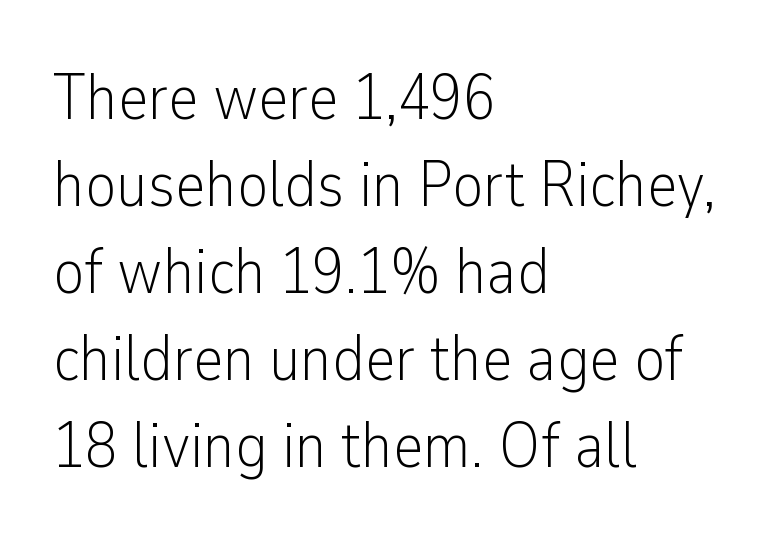
{"serif": "no", "italic": "no", "bold": "no", "weight": "light", "width": "condensed", "stroke_contrast": "low", "x_height": "medium", "monospaced": "no", "underline": "no", "align": "left", "line_spacing": "normal", "line_spacing_ratio": 1.34, "letter_spacing": "normal", "letter_spacing_em": 0.0, "glyph_px": 65}
